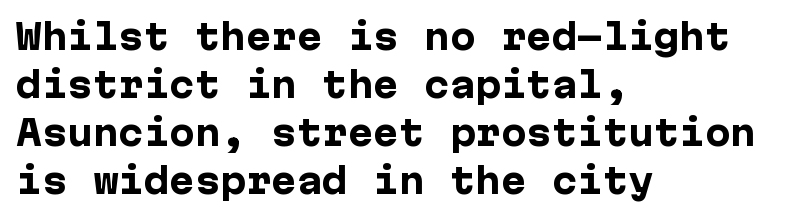
{"serif": "no", "italic": "no", "bold": "yes", "weight": "heavy", "width": "normal", "stroke_contrast": "low", "x_height": "medium", "underline": "no", "align": "left", "line_spacing": "normal", "line_spacing_ratio": 1.41, "letter_spacing": "normal", "letter_spacing_em": 0.0, "glyph_px": 34}
